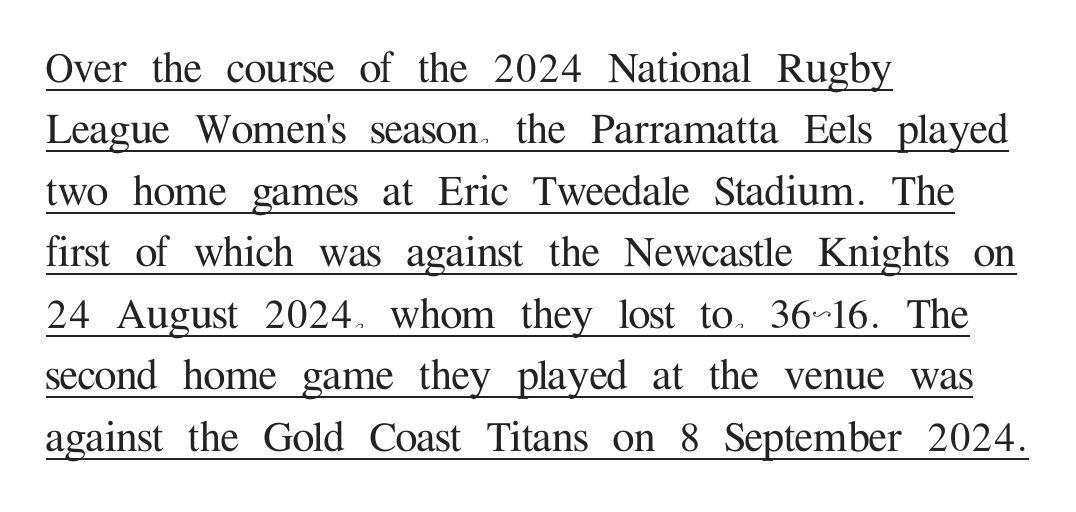
Q: Is the text italic (slanted)? A: No, it is upright.
Q: Is the typeface a serif or a sans-serif typeface? A: Serif.
Q: Is the text underlined? A: Yes.
Q: How is the paragraph aligned? A: Left-aligned.
Q: Is the spacing between letters normal or unusually wide? A: Normal.
Q: Width (condensed, normal, or wide)? A: Normal.
Q: Stroke contrast? A: Medium.
Q: x-height? A: Medium.
Q: Monospaced? A: No.
